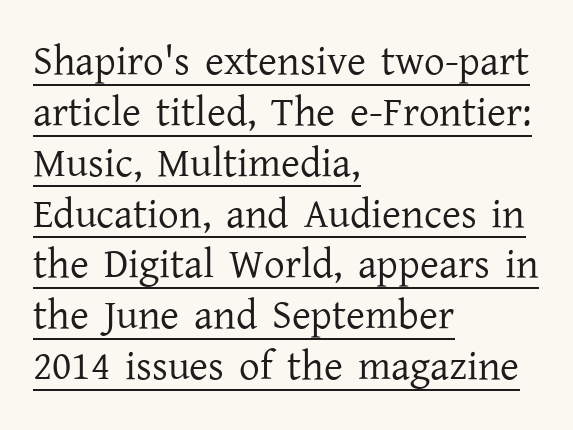
Q: Is the text bold? A: No.
Q: Is the text italic (slanted)? A: No, it is upright.
Q: Is the typeface a serif or a sans-serif typeface? A: Serif.
Q: Is the text underlined? A: Yes.
Q: How is the paragraph aligned? A: Left-aligned.
Q: Is the spacing between letters normal or unusually wide? A: Normal.
Q: Width (condensed, normal, or wide)? A: Normal.
Q: Stroke contrast? A: Low.
Q: x-height? A: Medium.
Q: Monospaced? A: No.
